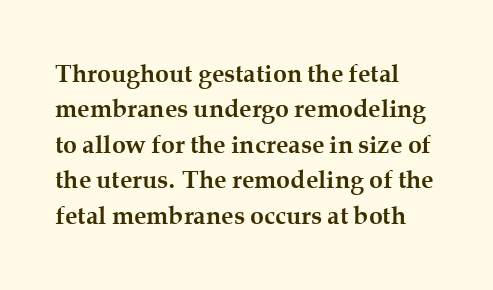
The strokes are fattened all the way to bold. Does the copy run flush right? No — it runs flush left. The face used here is rendered with its standard letterfit. Does the leading feel generous? No, just average. The typography opts for an upright posture over an oblique one.
